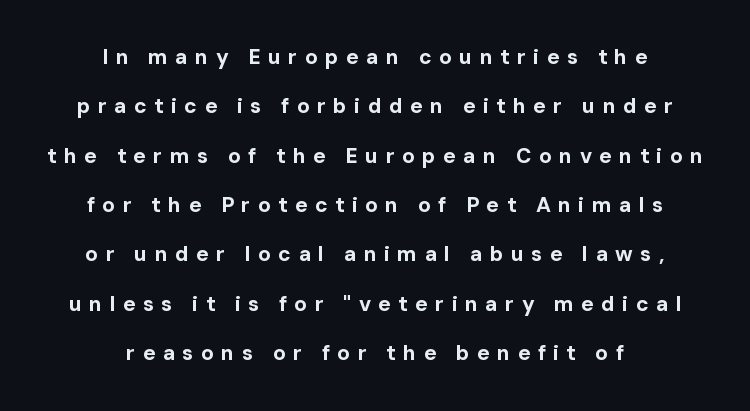
The paragraph shown floats in the horizontal middle. Widely set lines give the paragraph a tall, airy silhouette. The glyphs are unaccompanied by any horizontal stroke below them. Emphasis by weight is at full strength: bold. Tall strokes in this sample are plumb rather than angled.
